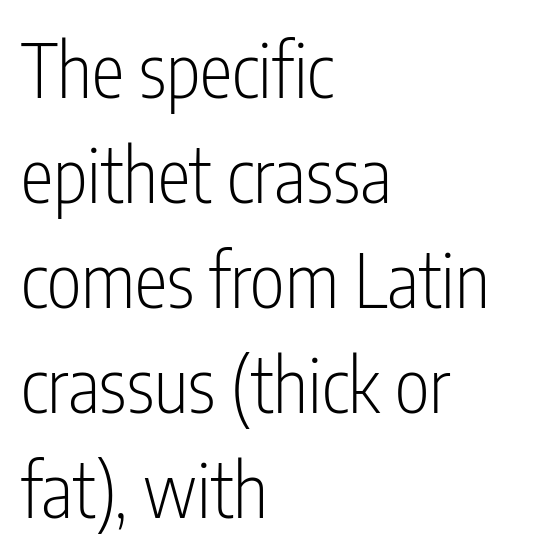
Q: Is the text bold? A: No.
Q: Is the text italic (slanted)? A: No, it is upright.
Q: Is the typeface a serif or a sans-serif typeface? A: Sans-serif.
Q: Is the text underlined? A: No.
Q: How is the paragraph aligned? A: Left-aligned.
Q: Is the spacing between letters normal or unusually wide? A: Normal.
Q: Is the spacing between lines tight, normal or loose? A: Normal.
Q: Width (condensed, normal, or wide)? A: Condensed.
Q: Stroke contrast? A: Low.
Q: x-height? A: Medium.
Q: Monospaced? A: No.
